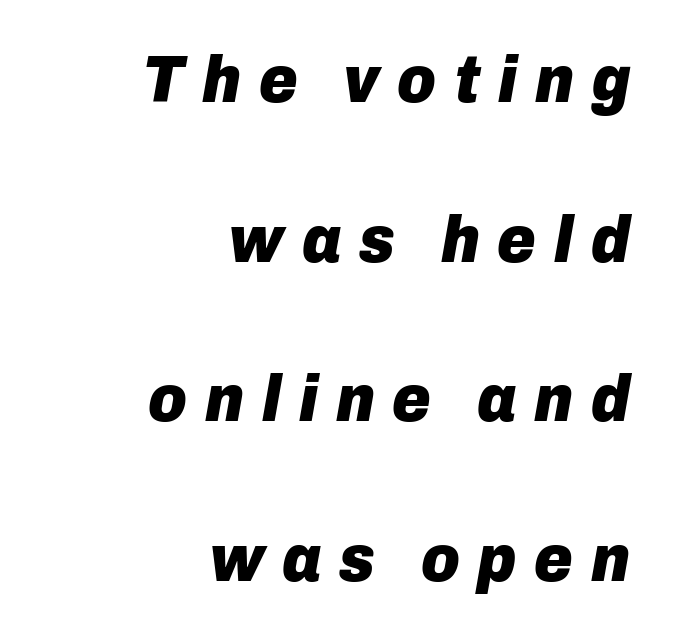
{"italic": "yes", "lean": "right", "slant_degrees": 10, "bold": "yes", "weight": "heavy", "width": "normal", "stroke_contrast": "low", "x_height": "medium", "monospaced": "no", "underline": "no", "align": "right", "line_spacing": "loose", "line_spacing_ratio": 2.42, "letter_spacing": "wide", "letter_spacing_em": 0.27, "glyph_px": 66}
